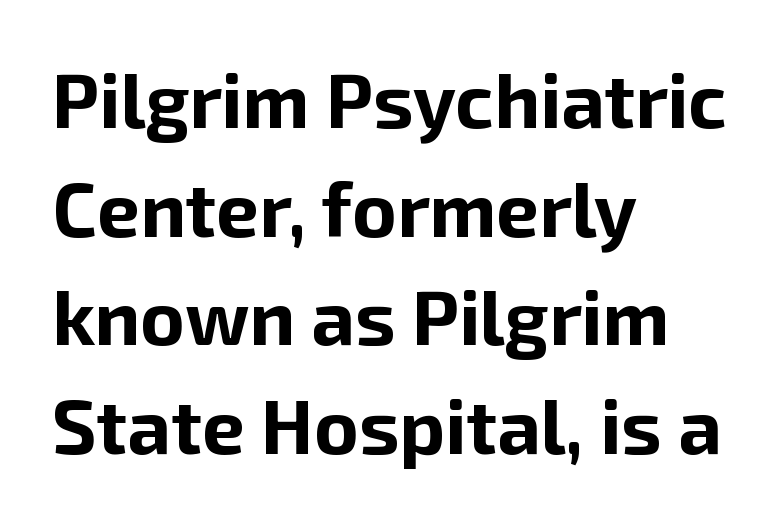
Q: Is the text bold? A: Yes.
Q: Is the text italic (slanted)? A: No, it is upright.
Q: Is the typeface a serif or a sans-serif typeface? A: Sans-serif.
Q: Is the text underlined? A: No.
Q: How is the paragraph aligned? A: Left-aligned.
Q: Is the spacing between letters normal or unusually wide? A: Normal.
Q: Is the spacing between lines tight, normal or loose? A: Normal.
Q: Width (condensed, normal, or wide)? A: Normal.
Q: Stroke contrast? A: Low.
Q: x-height? A: Medium.
Q: Monospaced? A: No.
